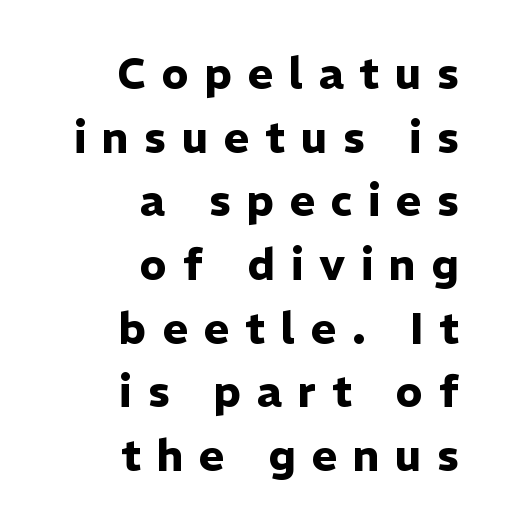
Q: Is the text bold? A: Yes.
Q: Is the text italic (slanted)? A: No, it is upright.
Q: Is the typeface a serif or a sans-serif typeface? A: Sans-serif.
Q: Is the text underlined? A: No.
Q: How is the paragraph aligned? A: Right-aligned.
Q: Is the spacing between letters normal or unusually wide? A: Unusually wide.
Q: Is the spacing between lines tight, normal or loose? A: Normal.
Q: Width (condensed, normal, or wide)? A: Normal.
Q: Stroke contrast? A: Low.
Q: x-height? A: Medium.
Q: Monospaced? A: No.
